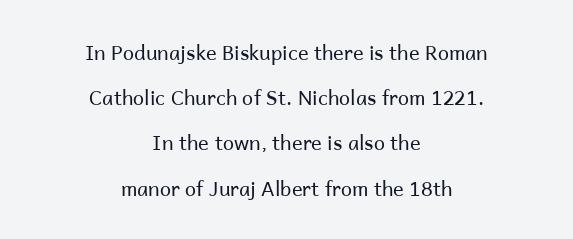
Q: Is the text bold? A: No.
Q: Is the text italic (slanted)? A: No, it is upright.
Q: Is the text underlined? A: No.
Q: How is the paragraph aligned? A: Centered.
Q: Is the spacing between letters normal or unusually wide? A: Normal.
Q: Is the spacing between lines tight, normal or loose? A: Loose.
